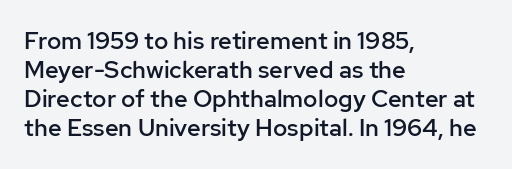
A fair bit of extra ink — the face is semibold, not bold. Reading down the block, your eye returns to a fixed left position each line. Style check: upright. Compared with typical body copy, the letter spacing here is the same. The passage shown is not underscored anywhere.
